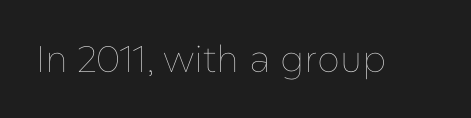
Looks like regular typesetting: each glyph gets only the width it needs. The passage shown is not bold in any degree. These lines keep a tight, regular rhythm from letter to letter. The font's upright variant was chosen for this text. Just letters on the line, the space beneath them empty.
